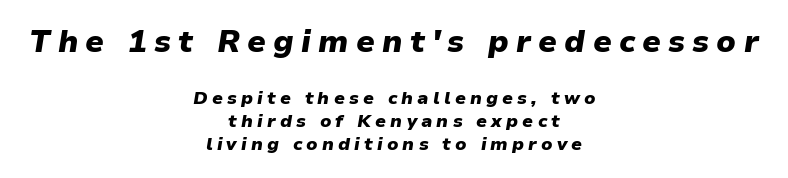
The image shows 31 px heavy type, italic (leaning right); set centered, normal line spacing (1.29x), unusually wide letter spacing (+0.23 em), not underlined; the first (top) block is 1.72x larger; low stroke contrast and a medium x-height.
